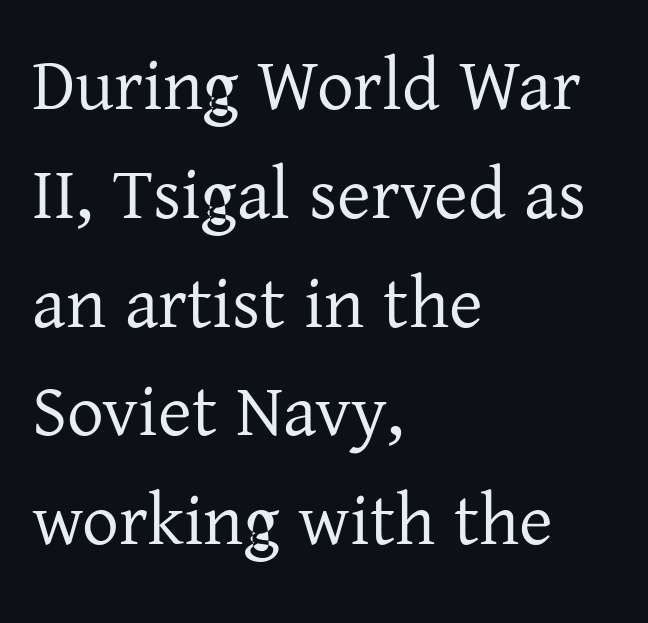
{"serif": "yes", "italic": "no", "bold": "no", "weight": "regular", "width": "normal", "stroke_contrast": "low", "x_height": "medium", "monospaced": "no", "underline": "no", "align": "left", "line_spacing": "normal", "line_spacing_ratio": 1.49, "letter_spacing": "normal", "letter_spacing_em": 0.0, "glyph_px": 73}
